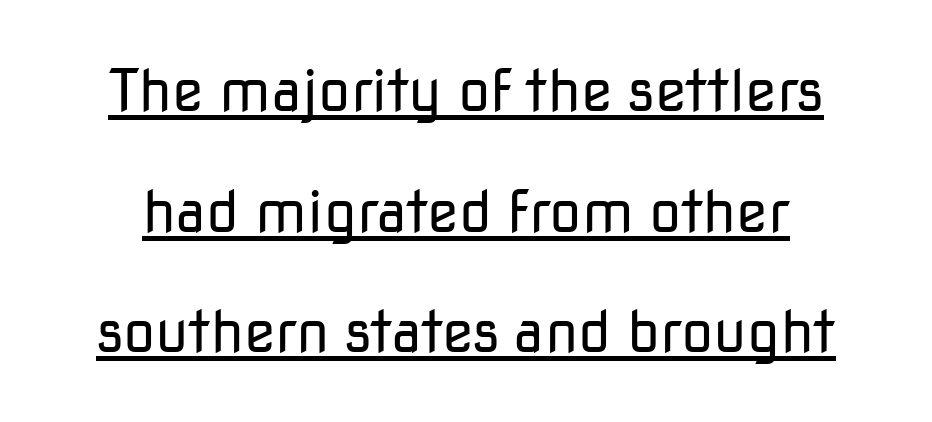
This sample has the flowing, uneven cadence of proportional lettering. Does the leading feel generous? Absolutely, it's lavish. Compared with typical body copy, the letter spacing here is the same. Quick note: underline on.
